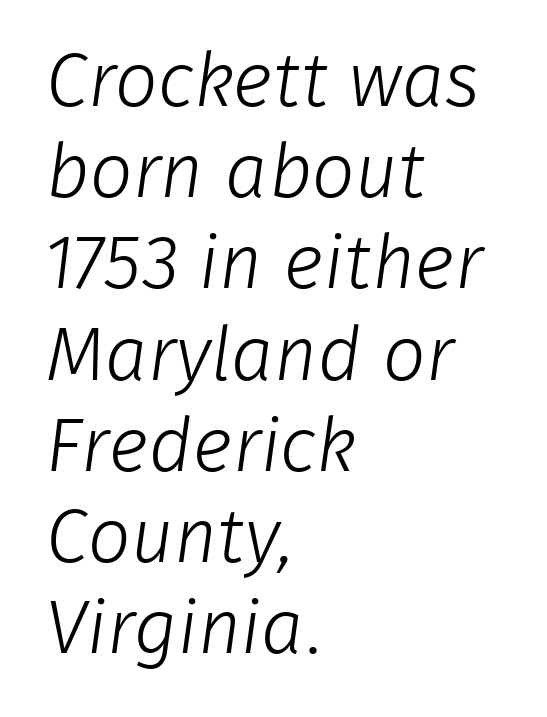
The image shows 76 px light sans-serif type; set left-aligned, line spacing 1.2x, normal letter spacing, not underlined; low stroke contrast and a medium x-height.
